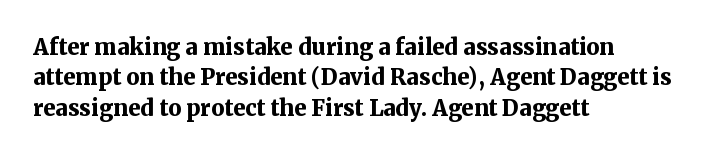
The image shows 22 px bold type, upright; set left-aligned, normal line spacing (1.38x), normal letter spacing, not underlined.
